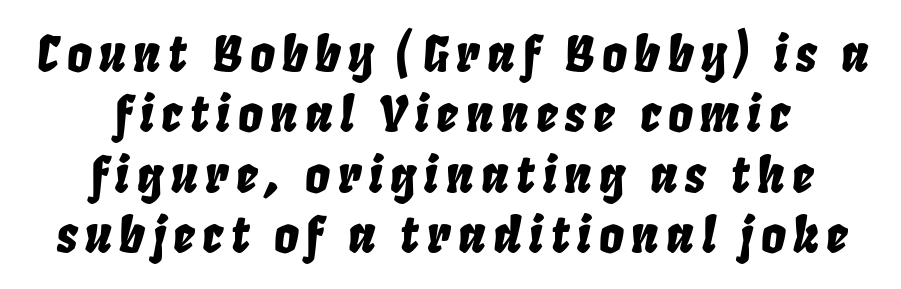
Q: Is the text italic (slanted)? A: Yes, it leans right by about 8 degrees.
Q: Is the text underlined? A: No.
Q: How is the paragraph aligned? A: Centered.
Q: Width (condensed, normal, or wide)? A: Condensed.
Q: Stroke contrast? A: Low.
Q: x-height? A: Large.
Q: Monospaced? A: No.
